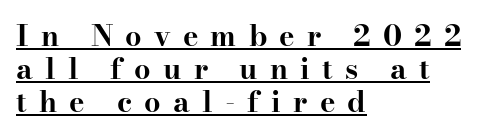
{"serif": "yes", "italic": "no", "bold": "yes", "weight": "bold", "width": "wide", "stroke_contrast": "high", "x_height": "small", "monospaced": "no", "underline": "yes", "align": "left", "line_spacing": "tight", "line_spacing_ratio": 1.13, "letter_spacing": "wide", "letter_spacing_em": 0.42, "glyph_px": 29}
